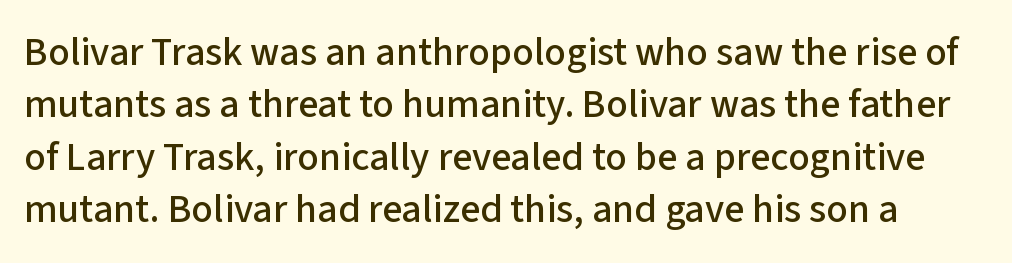
{"serif": "no", "italic": "no", "width": "normal", "stroke_contrast": "low", "x_height": "medium", "monospaced": "no", "underline": "no", "line_spacing": "normal", "line_spacing_ratio": 1.31, "letter_spacing": "normal", "letter_spacing_em": 0.0, "glyph_px": 40}
